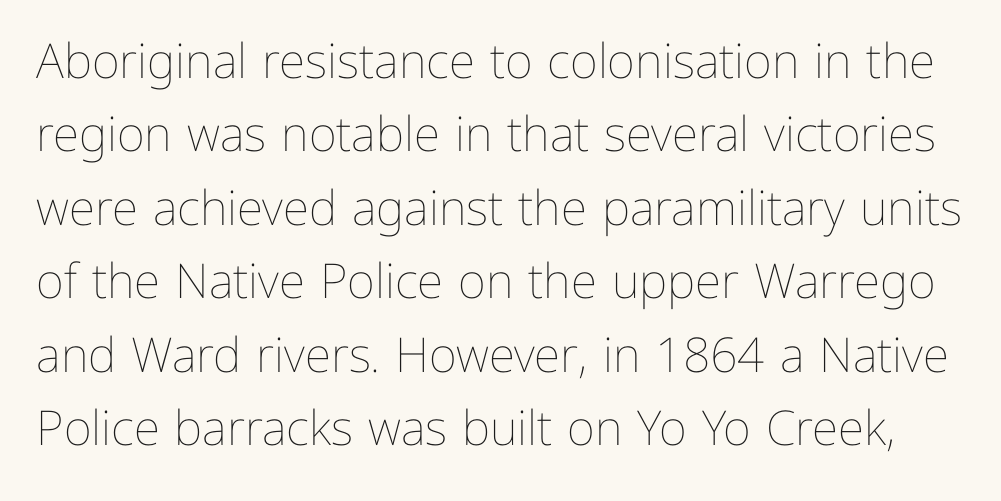
The words here are not underlined. Nothing unusual about the tracking: characters are spaced as the font intends. Compared with typical paragraphs, the rows here are spaced about the same. The letters stand upright; this is a roman face.
